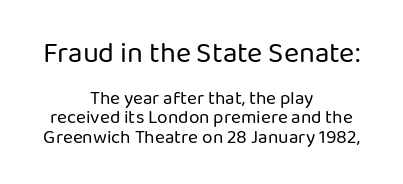
The image shows 29 px regular-weight sans-serif type, upright; set centered, tight line spacing (1.02x), normal letter spacing, not underlined; the first (top) block is 1.53x larger; low stroke contrast and a medium x-height.
